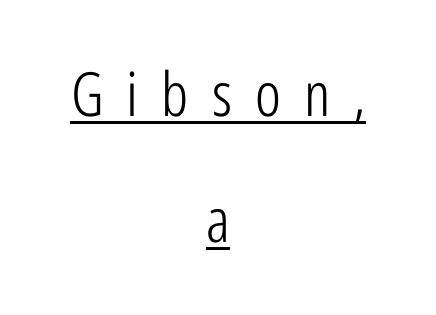
{"serif": "no", "italic": "no", "bold": "no", "weight": "light", "width": "condensed", "stroke_contrast": "low", "x_height": "medium", "monospaced": "no", "underline": "yes", "align": "center", "line_spacing": "loose", "line_spacing_ratio": 2.07, "letter_spacing": "wide", "letter_spacing_em": 0.38, "glyph_px": 61}
